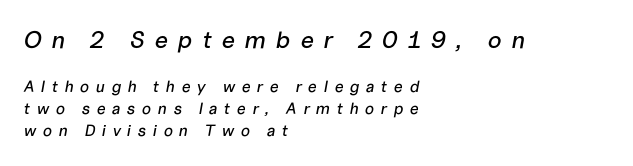
In CSS terms this would be text-align: left. Every character sits at an angle, as italics do. The face used here appears at its bigger size in the upper chunk. What stands out about the letter spacing? Its width — letters are far apart.
